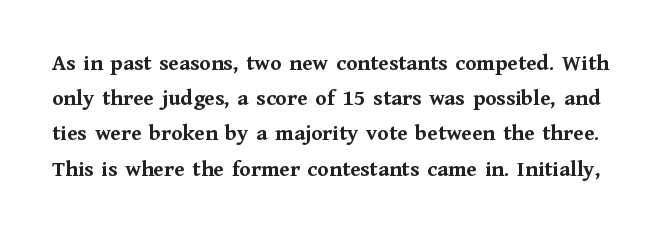
The foot of each line stays bare and open. If you measured baseline to baseline, you'd find a middling distance. Strong, thick strokes mark this as bold type. Quick note: not italic, upright.
